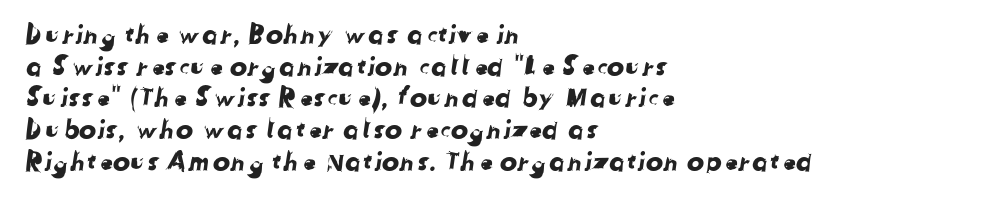
Beneath every word, the page is bare. This rendering leaves character spacing at its baseline value. Casual observation: everything's shoved over to the left.
